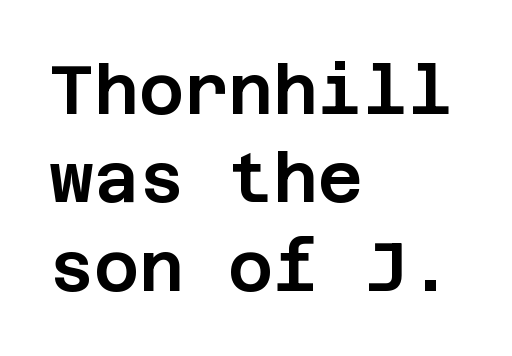
{"serif": "no", "italic": "no", "width": "normal", "stroke_contrast": "low", "x_height": "large", "underline": "no", "align": "left", "line_spacing": "normal", "line_spacing_ratio": 1.28, "letter_spacing": "normal", "letter_spacing_em": 0.0, "glyph_px": 69}
